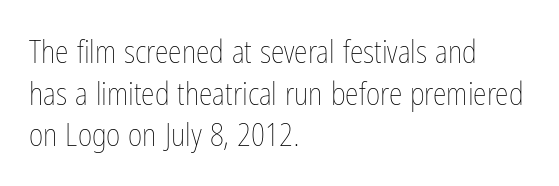
Q: Is the text bold? A: No.
Q: Is the text italic (slanted)? A: No, it is upright.
Q: Is the text underlined? A: No.
Q: How is the paragraph aligned? A: Left-aligned.
Q: Is the spacing between letters normal or unusually wide? A: Normal.
Q: Is the spacing between lines tight, normal or loose? A: Normal.
Q: Width (condensed, normal, or wide)? A: Condensed.
Q: Stroke contrast? A: Low.
Q: x-height? A: Medium.
Q: Monospaced? A: No.
